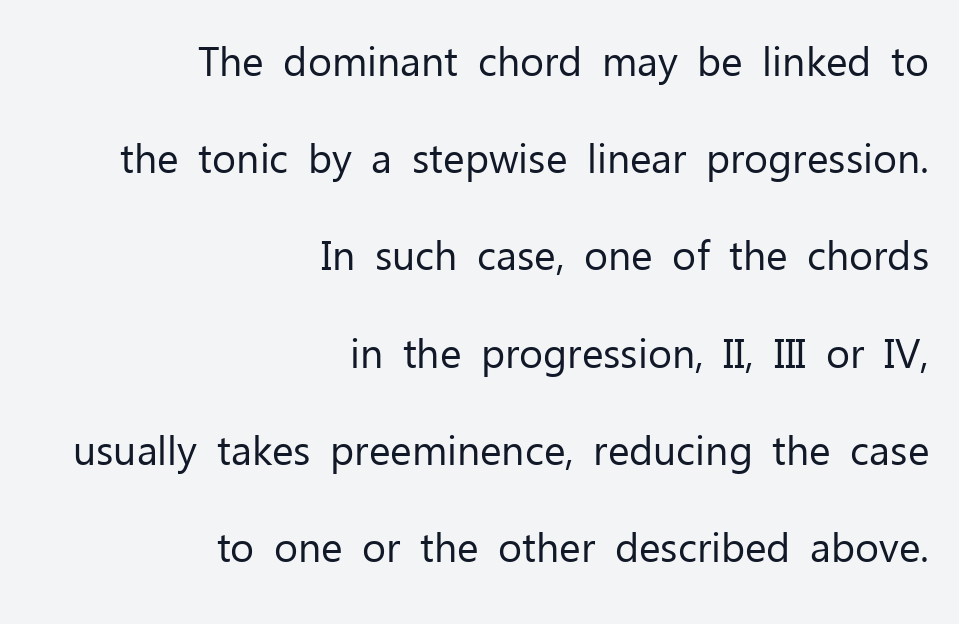
Q: Is the text bold? A: No.
Q: Is the text italic (slanted)? A: No, it is upright.
Q: Is the typeface a serif or a sans-serif typeface? A: Sans-serif.
Q: Is the text underlined? A: No.
Q: How is the paragraph aligned? A: Right-aligned.
Q: Is the spacing between letters normal or unusually wide? A: Normal.
Q: Is the spacing between lines tight, normal or loose? A: Loose.
Q: Width (condensed, normal, or wide)? A: Normal.
Q: Stroke contrast? A: Low.
Q: x-height? A: Medium.
Q: Monospaced? A: No.
